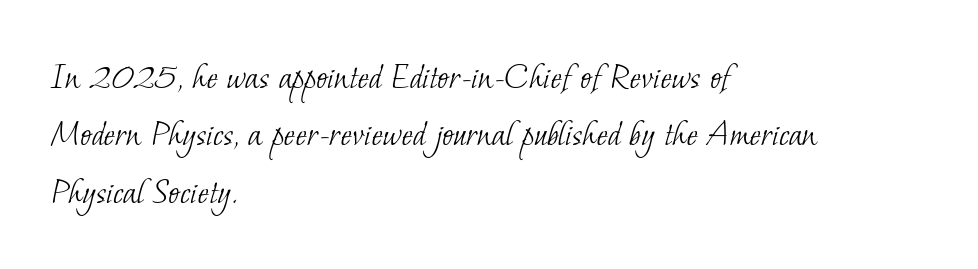
{"serif": "yes", "bold": "no", "weight": "light", "width": "normal", "stroke_contrast": "low", "x_height": "small", "monospaced": "no", "underline": "no", "align": "left", "line_spacing": "normal", "line_spacing_ratio": 1.51, "letter_spacing": "normal", "letter_spacing_em": 0.0, "glyph_px": 38}
